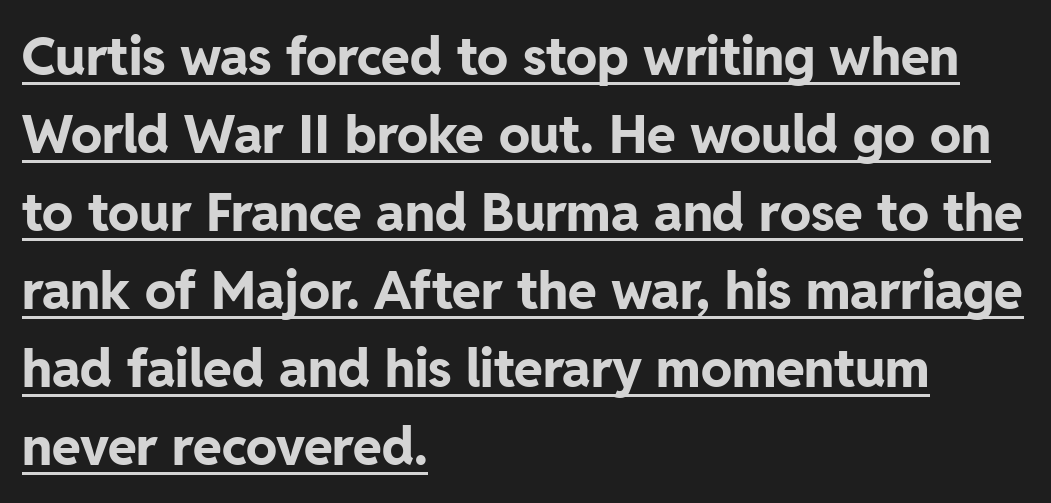
Spacing verdict: proportional, widths tailored to each character. One-word summary of the alignment: left. Note: no serifs on the glyphs. Look at the stroke-to-counter ratio: heavy, a bold. Compared with undecorated copy, this sample adds a rule below the words.
